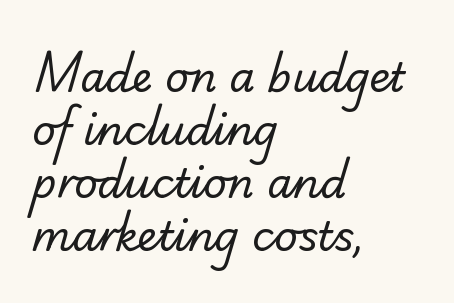
{"serif": "no", "bold": "no", "weight": "regular", "width": "normal", "stroke_contrast": "low", "x_height": "small", "monospaced": "no", "underline": "no", "align": "left", "line_spacing": "normal", "line_spacing_ratio": 1.29, "letter_spacing": "normal", "letter_spacing_em": 0.0, "glyph_px": 41}
